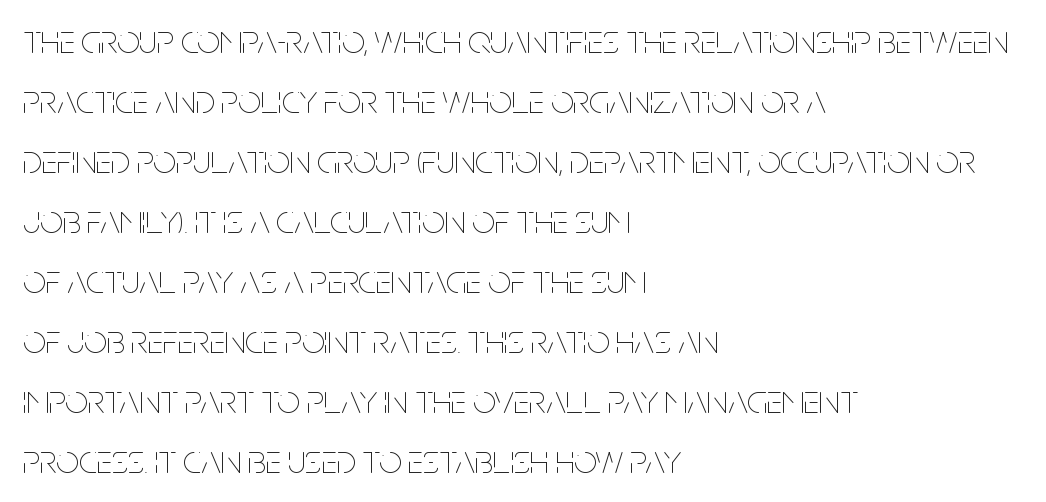
A typesetter would call this proportional, since set widths differ per character. Horizontally, the lines are justified to the leading edge only. The letterforms sit shoulder to shoulder at normal distance. What's the leading like? Ordinary, nothing unusual. Each stroke keeps to a modest, everyday thickness or less. Rendered with straight, roman letterforms.
